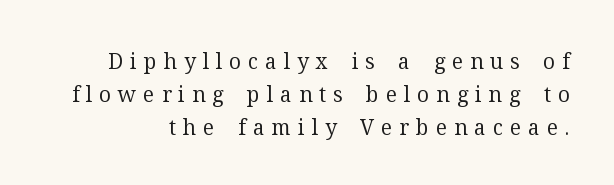
Type without underlining. The typography opts for an upright posture over an oblique one. The tracking jumps out immediately: characters are airy and widely separated. Line spacing here is normal.
